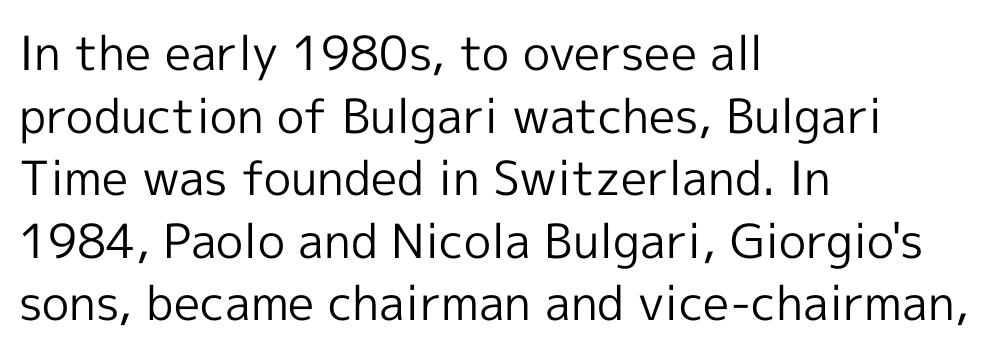
The image shows 47 px regular-weight sans-serif type, upright; set left-aligned, normal line spacing (1.33x), normal letter spacing, not underlined; a medium x-height.
